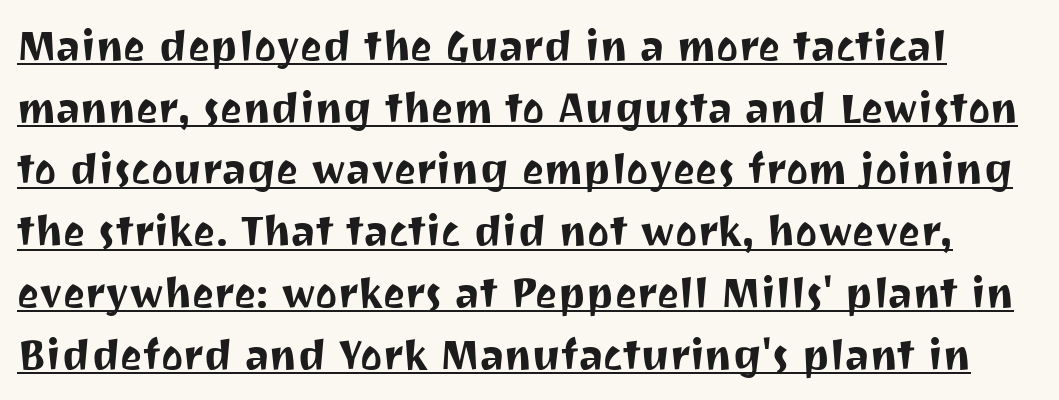
{"serif": "no", "italic": "no", "width": "normal", "stroke_contrast": "medium", "x_height": "medium", "monospaced": "no", "underline": "yes", "line_spacing": "normal", "line_spacing_ratio": 1.47, "letter_spacing": "normal", "letter_spacing_em": 0.0, "glyph_px": 42}
